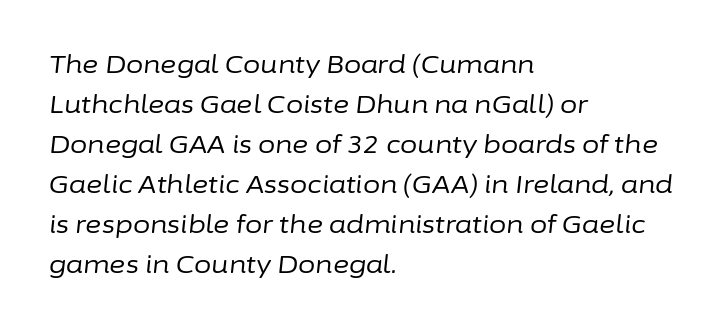
The letters are slanted; this is an italic face. If you drew a ruler down the left edge, every line would touch it. The letters sit at their default tracking, neither squeezed nor spread. Honestly, there is no underline to notice here at all. The space between consecutive lines is moderate. Is the stroke heavy? The answer is a plain regular-or-lighter.
